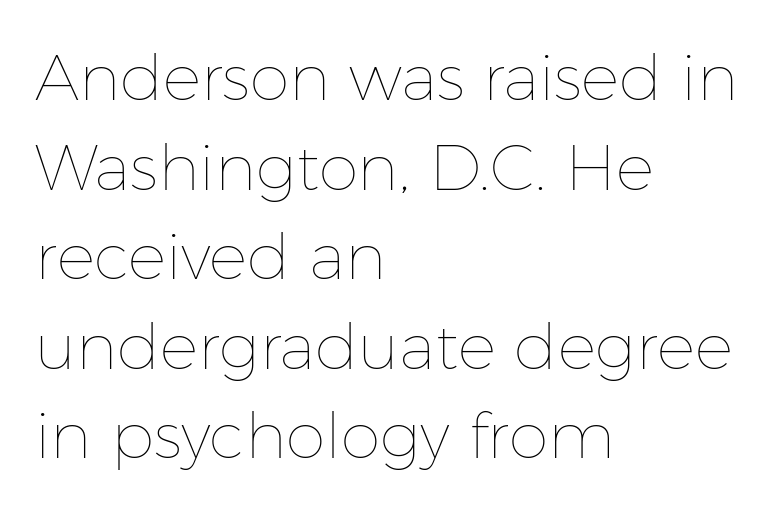
No extra ink here — the face is not bold. Rows of type keep a routine distance in the vertical direction. Where is the straight margin? On the left. Nothing unusual about the tracking: characters are spaced as the font intends. Character widths vary here, with narrow letters taking less room than wide ones. A bare baseline throughout the passage.
